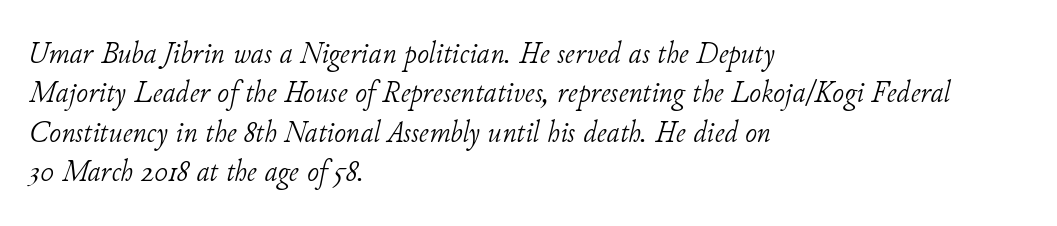
{"serif": "yes", "italic": "yes", "lean": "right", "slant_degrees": 11, "bold": "no", "weight": "light", "width": "normal", "stroke_contrast": "low", "x_height": "small", "monospaced": "no", "underline": "no", "align": "left", "line_spacing_ratio": 1.23, "letter_spacing": "normal", "letter_spacing_em": 0.0, "glyph_px": 32}
